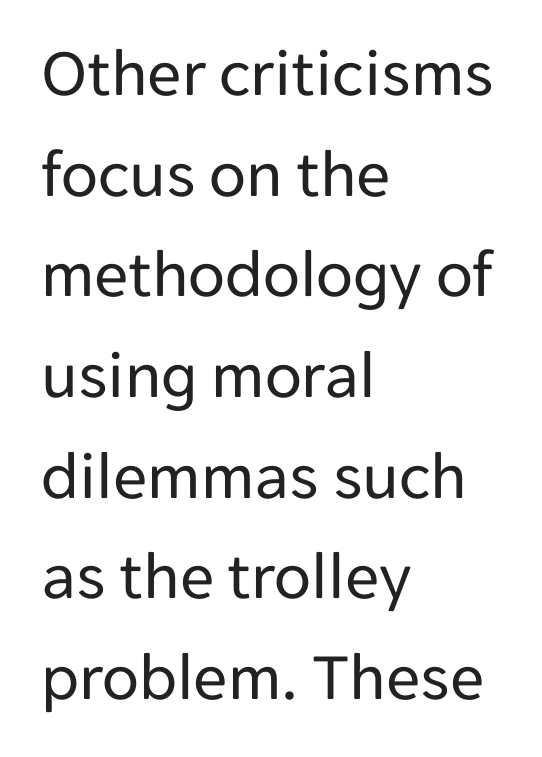
{"serif": "no", "italic": "no", "bold": "no", "weight": "regular", "width": "normal", "stroke_contrast": "low", "x_height": "medium", "monospaced": "no", "underline": "no", "align": "left", "line_spacing": "normal", "line_spacing_ratio": 1.48, "letter_spacing": "normal", "letter_spacing_em": 0.0, "glyph_px": 68}
